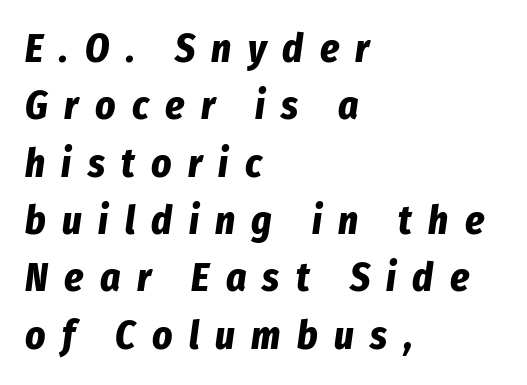
The image shows 39 px bold, condensed type, italic (leaning right); set left-aligned, normal line spacing (1.47x), unusually wide letter spacing (+0.42 em), not underlined; low stroke contrast and a medium x-height.
